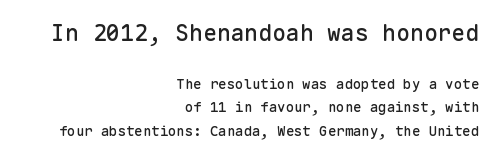
Q: Is the text italic (slanted)? A: No, it is upright.
Q: Is the text underlined? A: No.
Q: How is the paragraph aligned? A: Right-aligned.
Q: Is the spacing between letters normal or unusually wide? A: Normal.
Q: Is the spacing between lines tight, normal or loose? A: Normal.
Q: Which block of text is set in a larger size, the first (top) or the second (bottom)? A: The first (top) one.
